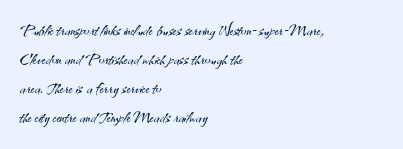
Letters rest on an invisible, unmarked baseline. Heaviness? Minimal to ordinary, like unemphasized prose. The rendering anchors every line to the left-hand side. The line-height multiplier appears to be the usual default.
